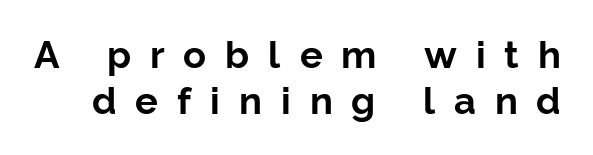
The image shows 38 px bold sans-serif type, upright; set line spacing 1.2x, unusually wide letter spacing (+0.5 em), not underlined; low stroke contrast and a medium x-height.
